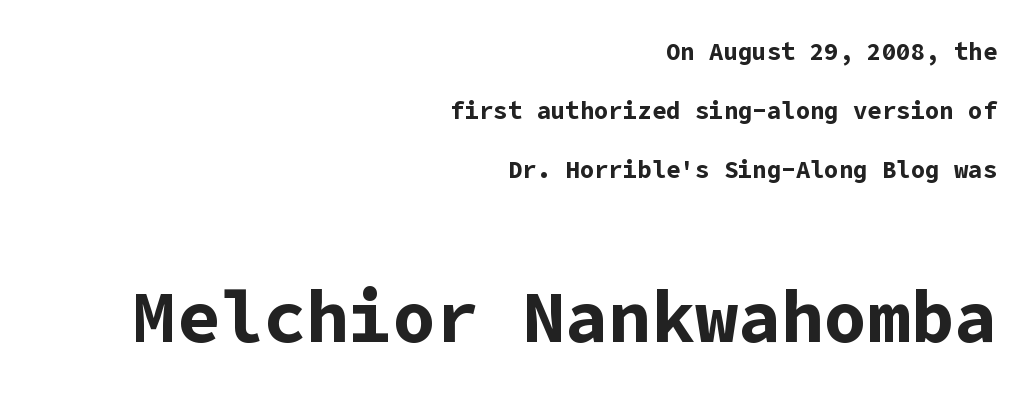
Lines of text with bare space underneath. If you measured baseline to baseline, you'd find a long distance. The face used here is a sans, in the tradition of grotesques and geometrics. It's the straight-up-and-down kind of type. Whoever set this made the second block the dominant, larger element. Visually the block forms a straight wall on the right and a jagged coastline on the left.
